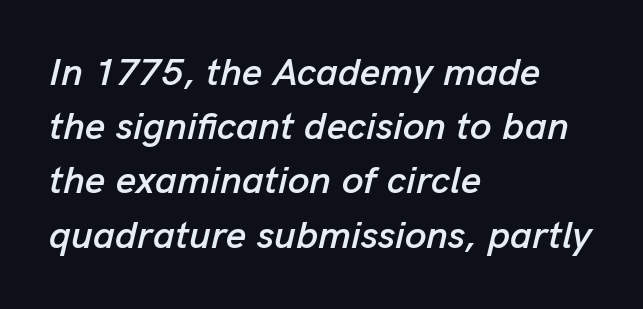
{"italic": "yes", "lean": "right", "slant_degrees": 13, "width": "normal", "stroke_contrast": "low", "x_height": "medium", "monospaced": "no", "underline": "no", "align": "left", "line_spacing": "normal", "line_spacing_ratio": 1.39, "letter_spacing": "normal", "letter_spacing_em": 0.0, "glyph_px": 39}
